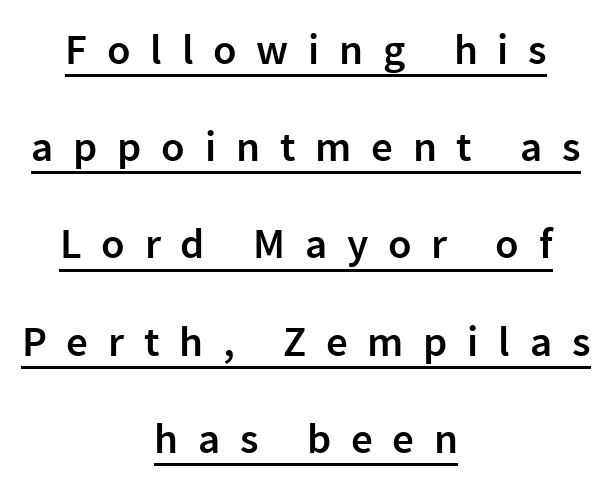
{"serif": "no", "italic": "no", "bold": "semi", "weight": "semibold", "width": "normal", "stroke_contrast": "low", "x_height": "medium", "monospaced": "no", "underline": "yes", "align": "center", "line_spacing": "loose", "line_spacing_ratio": 2.26, "letter_spacing": "wide", "letter_spacing_em": 0.46, "glyph_px": 43}
